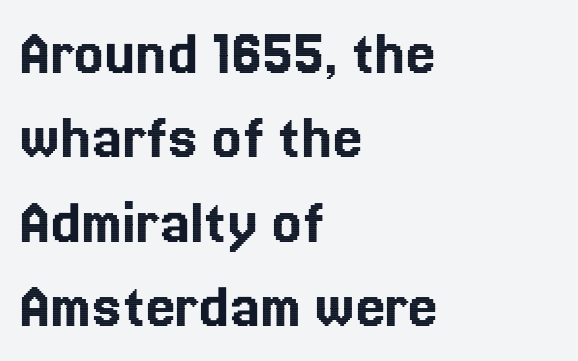
The image shows 66 px text type, upright; set left-aligned, normal line spacing (1.28x), normal letter spacing, not underlined; a medium x-height.
